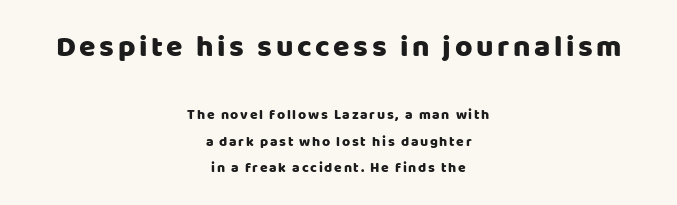
{"serif": "no", "italic": "no", "width": "normal", "stroke_contrast": "low", "x_height": "large", "monospaced": "no", "underline": "no", "align": "center", "line_spacing_ratio": 1.88, "larger_block": "first", "size_ratio": 2.14, "glyph_px": 30}
